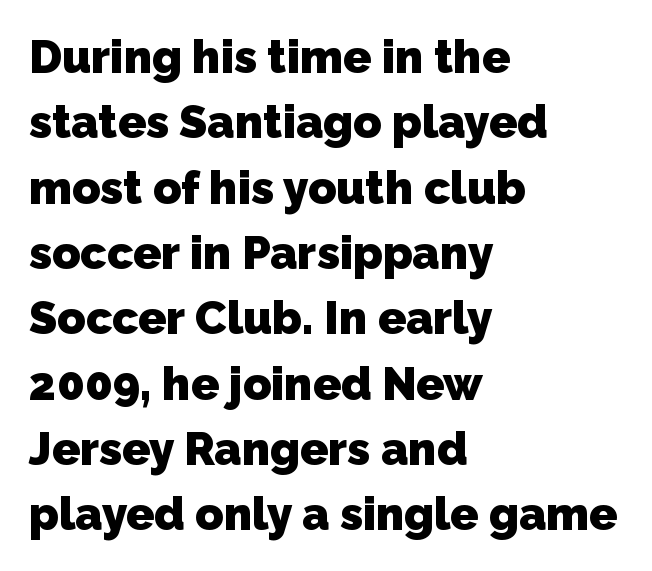
Q: Is the text bold? A: Yes.
Q: Is the typeface a serif or a sans-serif typeface? A: Sans-serif.
Q: Is the text underlined? A: No.
Q: How is the paragraph aligned? A: Left-aligned.
Q: Is the spacing between letters normal or unusually wide? A: Normal.
Q: Is the spacing between lines tight, normal or loose? A: Normal.
Q: Width (condensed, normal, or wide)? A: Normal.
Q: Stroke contrast? A: Low.
Q: x-height? A: Medium.
Q: Monospaced? A: No.
